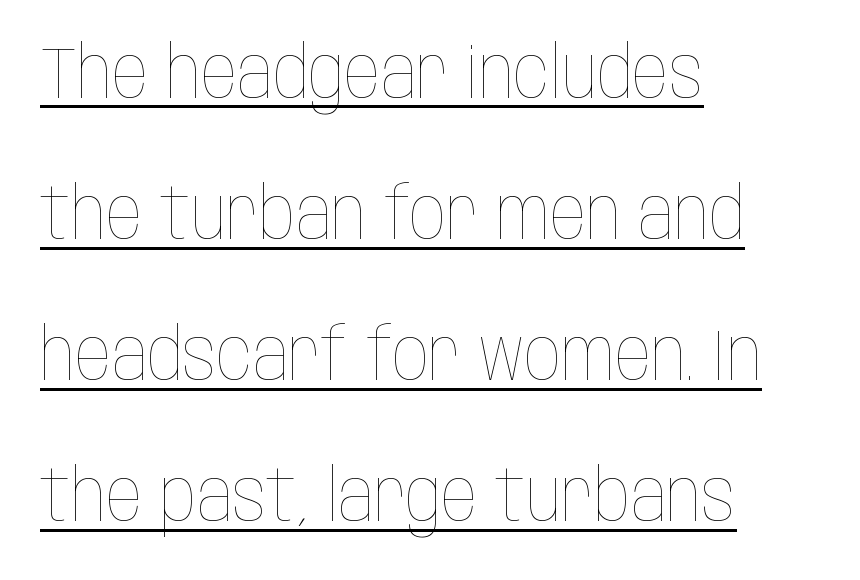
Q: Is the text bold? A: No.
Q: Is the text italic (slanted)? A: No, it is upright.
Q: Is the text underlined? A: Yes.
Q: How is the paragraph aligned? A: Left-aligned.
Q: Is the spacing between letters normal or unusually wide? A: Normal.
Q: Is the spacing between lines tight, normal or loose? A: Loose.
Q: Width (condensed, normal, or wide)? A: Condensed.
Q: Stroke contrast? A: Low.
Q: x-height? A: Large.
Q: Monospaced? A: No.
